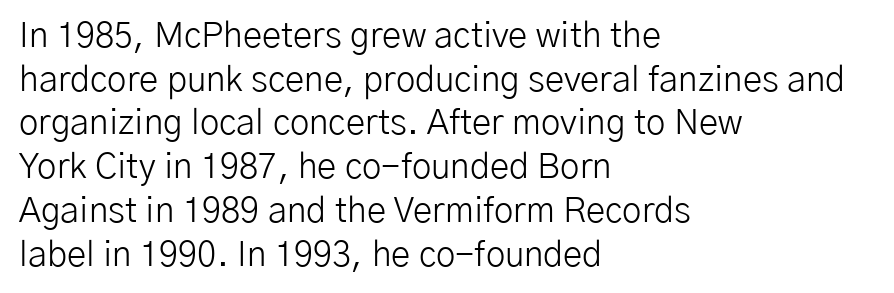
{"serif": "no", "italic": "no", "bold": "no", "weight": "light", "width": "normal", "stroke_contrast": "low", "x_height": "medium", "monospaced": "no", "underline": "no", "align": "left", "line_spacing": "normal", "line_spacing_ratio": 1.25, "letter_spacing": "normal", "letter_spacing_em": 0.0, "glyph_px": 35}
